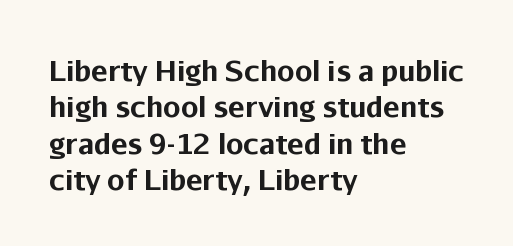
Q: Is the text bold? A: Yes.
Q: Is the text italic (slanted)? A: No, it is upright.
Q: Is the typeface a serif or a sans-serif typeface? A: Sans-serif.
Q: Is the text underlined? A: No.
Q: How is the paragraph aligned? A: Left-aligned.
Q: Is the spacing between letters normal or unusually wide? A: Normal.
Q: Is the spacing between lines tight, normal or loose? A: Normal.
Q: Width (condensed, normal, or wide)? A: Normal.
Q: Stroke contrast? A: Low.
Q: x-height? A: Medium.
Q: Monospaced? A: No.
